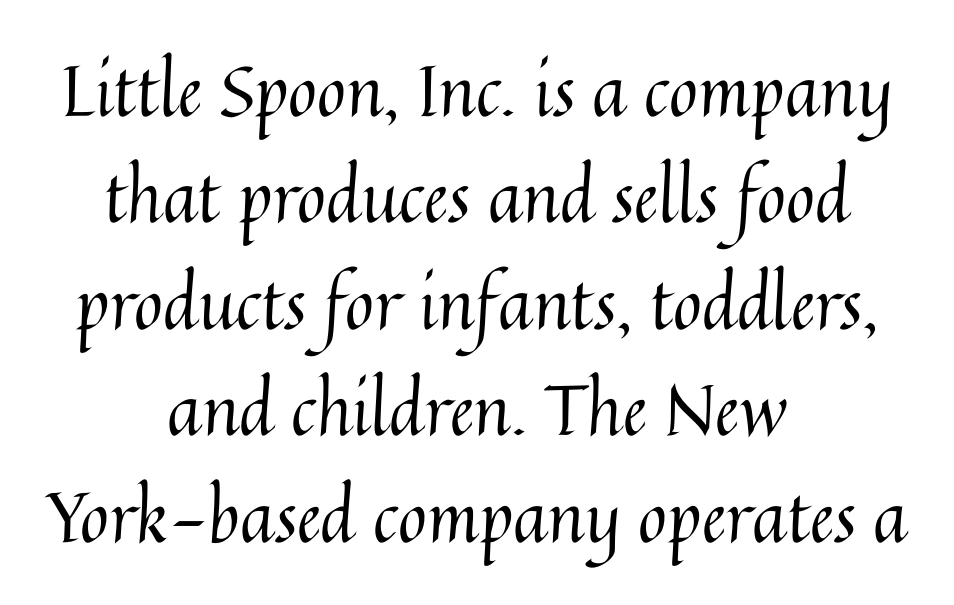
{"bold": "no", "weight": "regular", "width": "normal", "stroke_contrast": "medium", "x_height": "medium", "monospaced": "no", "underline": "no", "align": "center", "line_spacing": "normal", "line_spacing_ratio": 1.52, "letter_spacing": "normal", "letter_spacing_em": 0.0, "glyph_px": 70}
